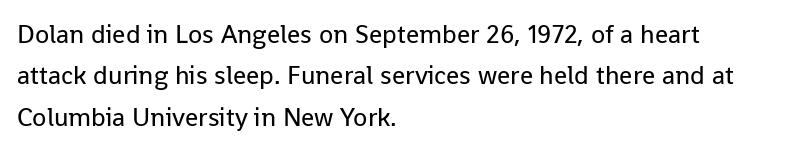
Each stroke keeps to a modest, everyday thickness or less. Whoever set this chose a conventional vertical rhythm. Caption: multi-line text, flush left, ragged right. Underlining? Definitely not there.
